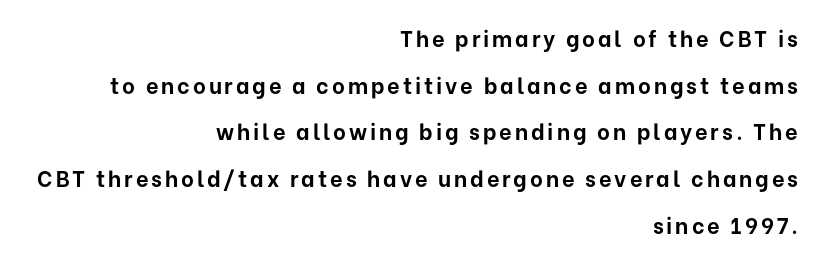
The image shows 22 px bold type, upright; set right-aligned, loose line spacing (2.12x), not underlined.
